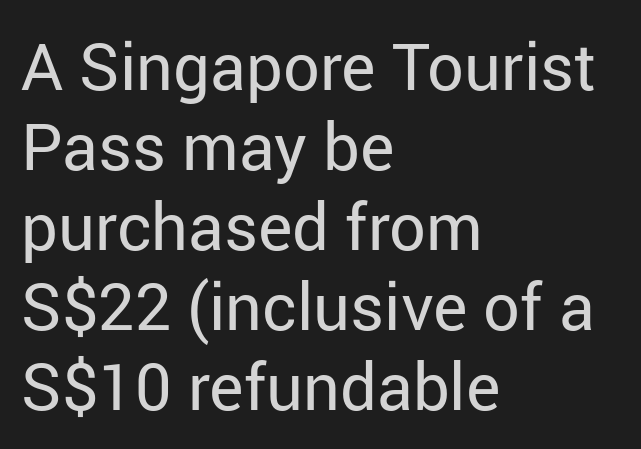
A typesetter would call this proportional, since set widths differ per character. Heaviness? Minimal to ordinary, like unemphasized prose. Characters remain perfectly vertical along every line. This sample uses plain, unmodified letter spacing. The space directly below the letters is spotless. Note: no serifs on the glyphs.
